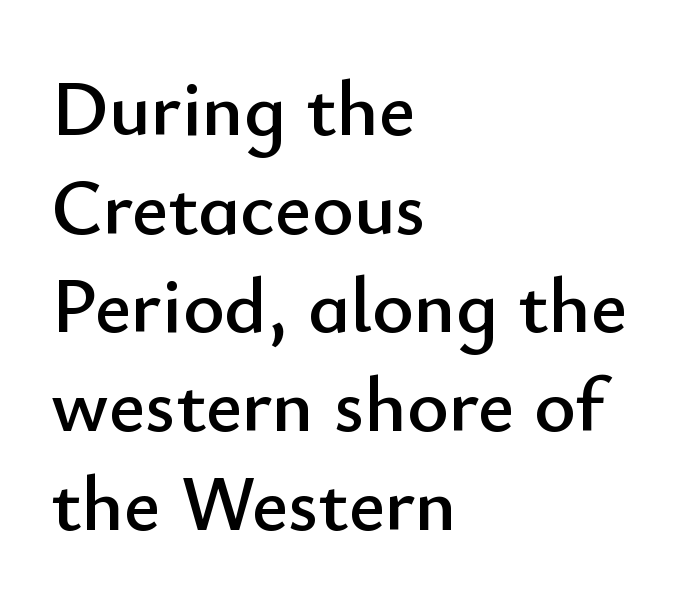
The image shows 79 px sans-serif type, upright; set left-aligned, normal line spacing (1.25x), normal letter spacing, not underlined; low stroke contrast and a small x-height.
